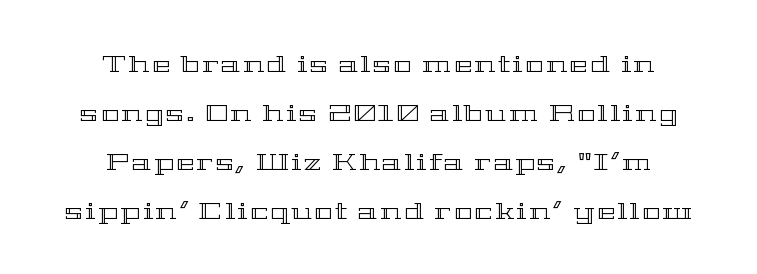
The image shows 24 px text type, upright; set centered, loose line spacing (2.04x), not underlined.
